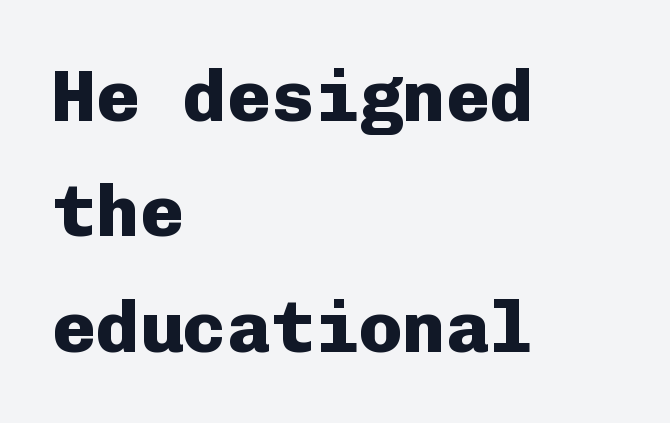
Check where the strokes stop: nothing finishes them off — pure sans. The passage shown is not underscored anywhere. Honestly, the row spacing looks completely unremarkable. You could call the tracking neutral — neither tight nor loose. These words are printed bold, with thick strokes throughout. The lettering stays uniformly vertical, giving the passage a roman look.
